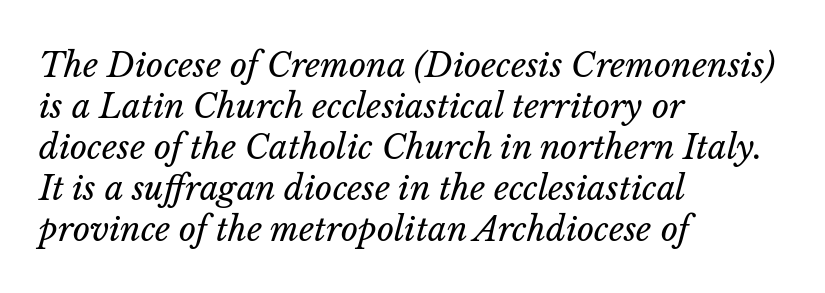
Q: Is the text bold? A: No.
Q: Is the text italic (slanted)? A: Yes, it leans right by about 14 degrees.
Q: Is the text underlined? A: No.
Q: How is the paragraph aligned? A: Left-aligned.
Q: Is the spacing between letters normal or unusually wide? A: Normal.
Q: Width (condensed, normal, or wide)? A: Normal.
Q: Stroke contrast? A: Low.
Q: x-height? A: Medium.
Q: Monospaced? A: No.
